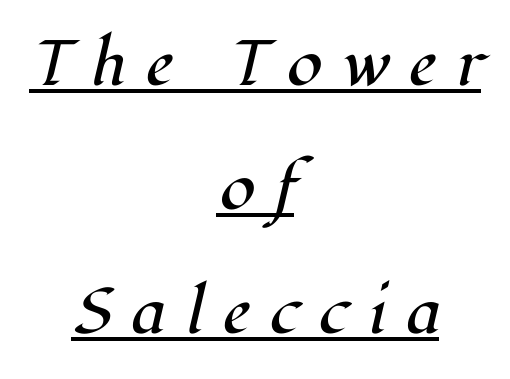
The image shows 64 px regular-weight serif type, italic (leaning right); set centered, loose line spacing (1.94x), unusually wide letter spacing (+0.31 em), underlined; high stroke contrast and a medium x-height.
